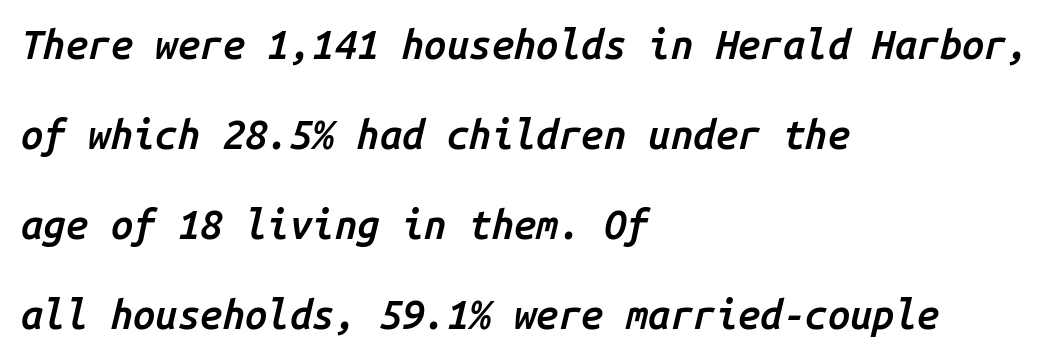
The image shows 40 px semibold type, italic (leaning right), monospaced; set left-aligned, loose line spacing (2.25x), normal letter spacing, not underlined; low stroke contrast and a medium x-height.
